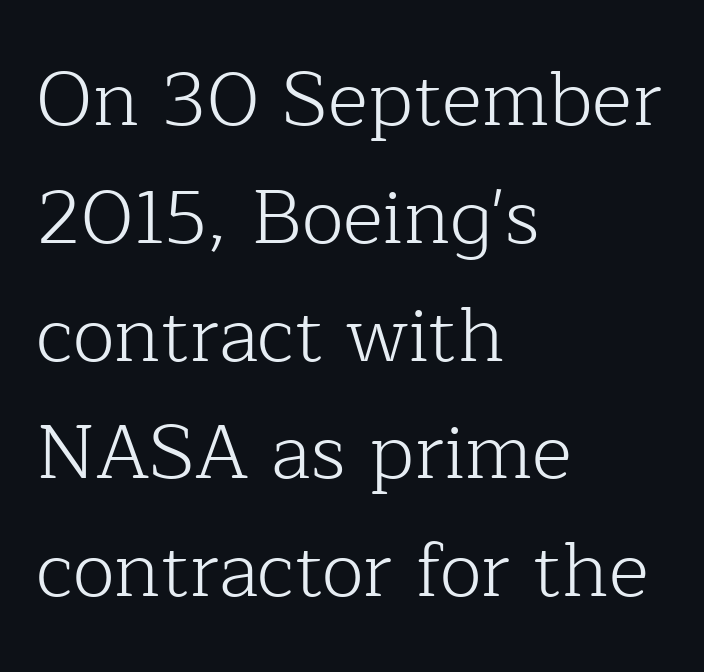
{"serif": "yes", "italic": "no", "bold": "no", "weight": "light", "width": "normal", "stroke_contrast": "low", "x_height": "medium", "monospaced": "no", "underline": "no", "align": "left", "line_spacing": "normal", "line_spacing_ratio": 1.53, "letter_spacing": "normal", "letter_spacing_em": 0.0, "glyph_px": 77}
